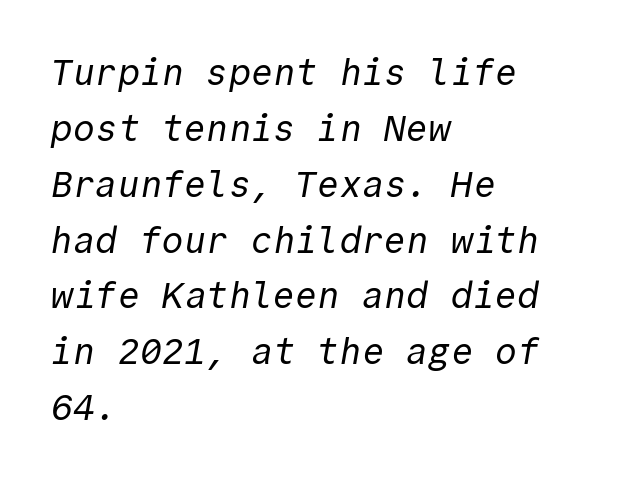
This sample keeps an unexceptional amount of space between lines. The paragraph shown leans on its left margin. The typeface chosen for these lines omits serifs. Inter-character spacing is left at the font's built-in metrics. Lines of text with bare space underneath.
